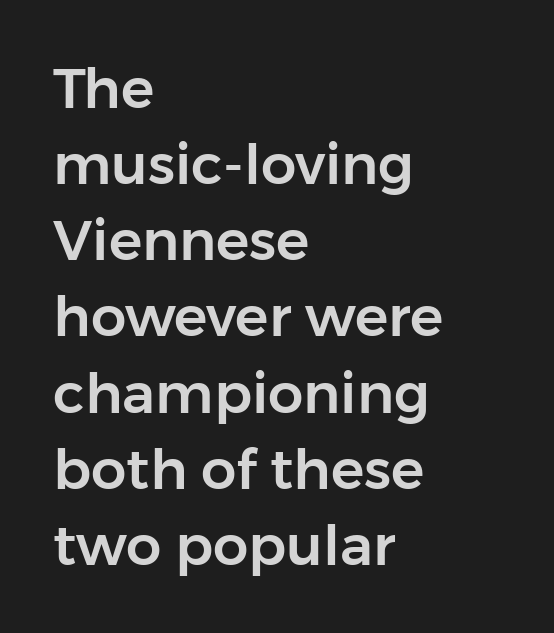
Is there much room between lines? A standard amount, neither cramped nor airy. All the whitespace from short lines collects on the right. To sum up the face: it is a sans, with no serifs. Does the lettering tilt? It doesn't — this is upright. Here the glyphs are tracked normally, forming tight word shapes.
